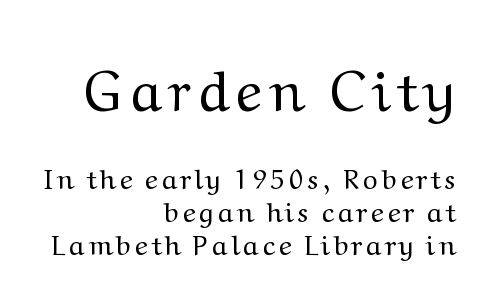
The image shows 57 px regular-weight serif type, upright; set right-aligned, line spacing 1.18x, not underlined; the first (top) block is 2.04x larger; medium stroke contrast and a medium x-height.
